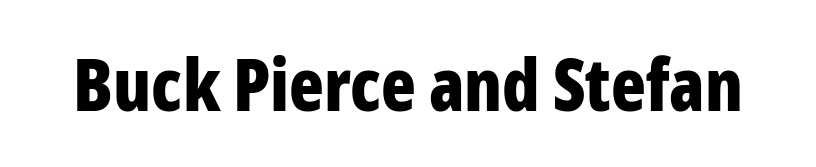
{"serif": "no", "italic": "no", "bold": "yes", "weight": "bold", "width": "condensed", "stroke_contrast": "low", "x_height": "medium", "monospaced": "no", "underline": "no", "letter_spacing": "normal", "letter_spacing_em": 0.0, "glyph_px": 72}
